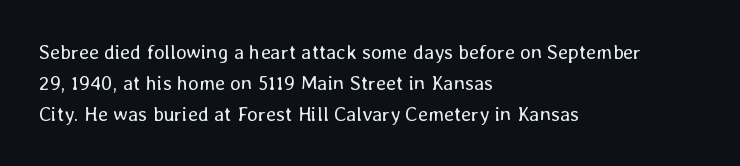
Q: Is the text bold? A: No.
Q: Is the text italic (slanted)? A: No, it is upright.
Q: Is the text underlined? A: No.
Q: How is the paragraph aligned? A: Left-aligned.
Q: Is the spacing between letters normal or unusually wide? A: Normal.
Q: Is the spacing between lines tight, normal or loose? A: Normal.
